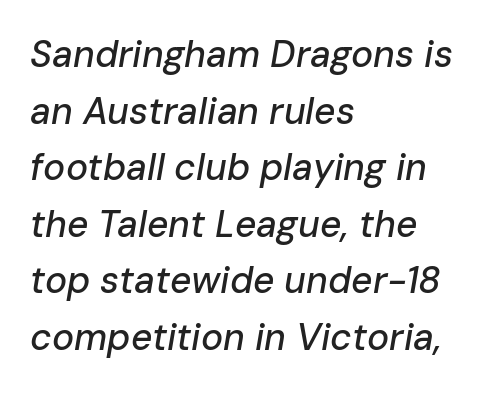
The image shows 37 px text type, italic (leaning right); set left-aligned, normal line spacing (1.53x), normal letter spacing, not underlined; low stroke contrast and a medium x-height.
